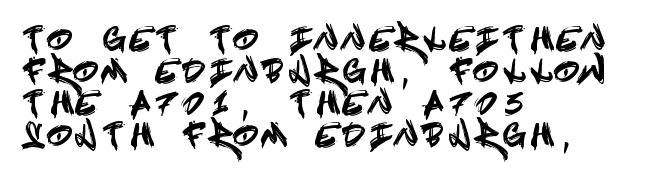
The image shows 31 px condensed sans-serif type; set left-aligned, tight line spacing (1.03x), unusually wide letter spacing (+0.3 em), not underlined; a large x-height.
